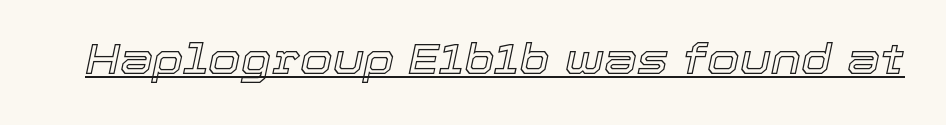
The image shows 42 px text type, italic (leaning right); set normal letter spacing, underlined; a medium x-height.
